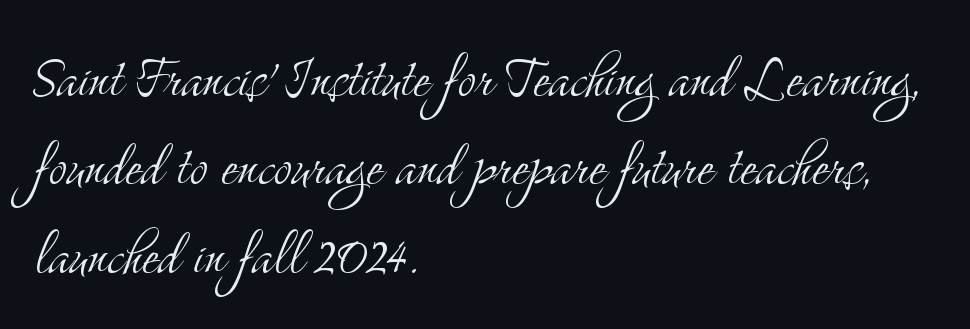
This sample has the flowing, uneven cadence of proportional lettering. The gaps between neighbouring characters are ordinary and unremarkable. Clear beneath every line of the passage. Compared with typical paragraphs, the rows here are spaced about the same. The passage shown is not bold in any degree. Visually the block forms a straight wall on the left and a jagged coastline on the right.
